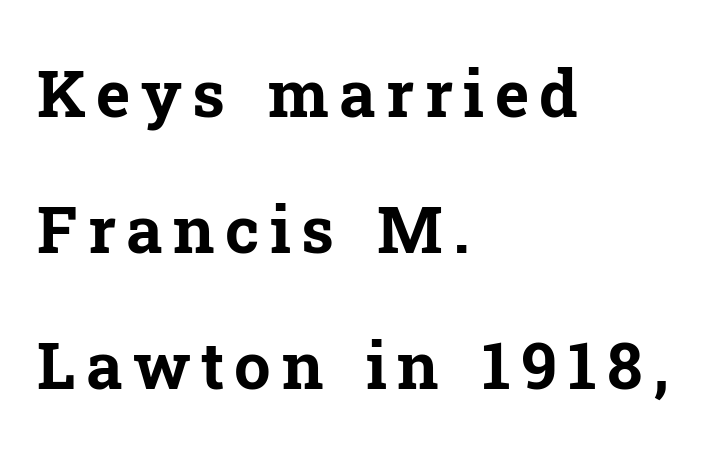
Q: Is the text bold? A: Yes.
Q: Is the text italic (slanted)? A: No, it is upright.
Q: Is the typeface a serif or a sans-serif typeface? A: Serif.
Q: Is the text underlined? A: No.
Q: How is the paragraph aligned? A: Left-aligned.
Q: Is the spacing between lines tight, normal or loose? A: Loose.
Q: Width (condensed, normal, or wide)? A: Normal.
Q: Stroke contrast? A: Low.
Q: x-height? A: Medium.
Q: Monospaced? A: No.
